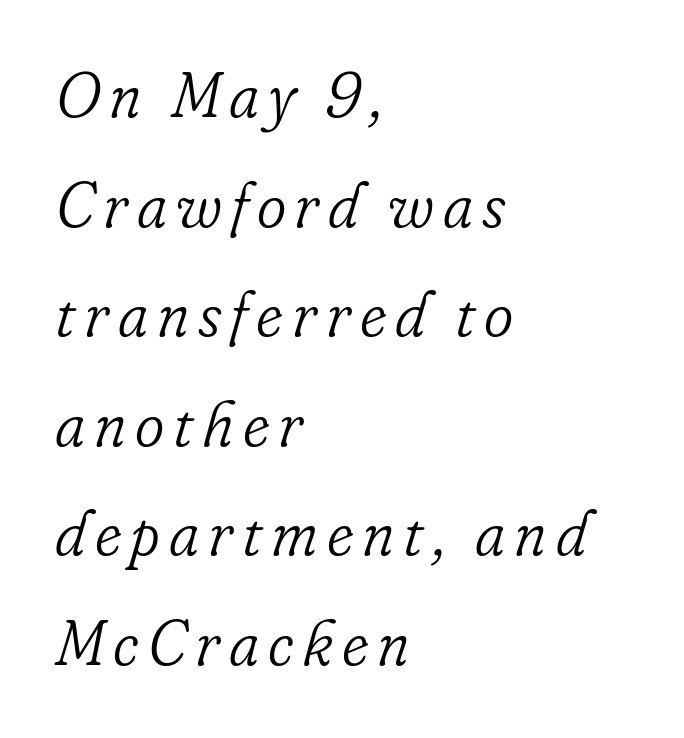
The image shows 63 px light serif type, italic (leaning right); set left-aligned, line spacing 1.74x, not underlined; low stroke contrast and a small x-height.
